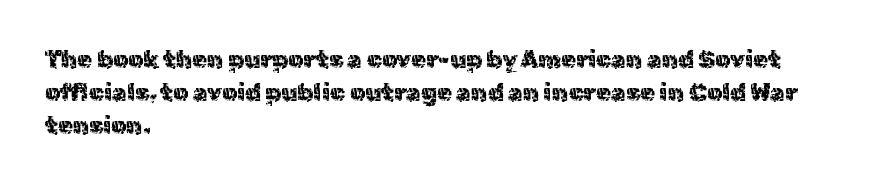
Horizontally, the lines are justified to the leading edge only. A roman cut, with each character standing at attention. The lines sit at an ordinary, default distance from one another. The font sits on the lighter half of the weight spectrum, regular included. Just letters on the line, the space beneath them empty. Standard letterfit; no display-style spreading of the glyphs.
